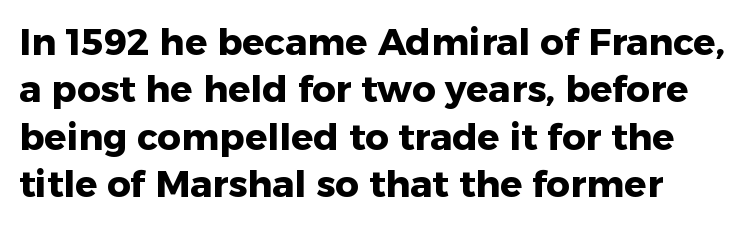
Q: Is the text bold? A: Yes.
Q: Is the text italic (slanted)? A: No, it is upright.
Q: Is the typeface a serif or a sans-serif typeface? A: Sans-serif.
Q: Is the text underlined? A: No.
Q: How is the paragraph aligned? A: Left-aligned.
Q: Is the spacing between letters normal or unusually wide? A: Normal.
Q: Is the spacing between lines tight, normal or loose? A: Normal.
Q: Width (condensed, normal, or wide)? A: Normal.
Q: Stroke contrast? A: Low.
Q: x-height? A: Medium.
Q: Monospaced? A: No.
